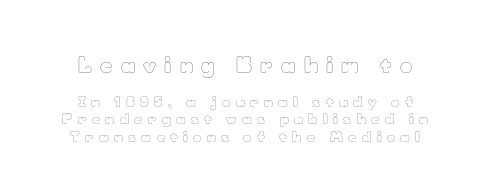
Q: Is the text bold? A: No.
Q: Is the text italic (slanted)? A: No, it is upright.
Q: Is the text underlined? A: No.
Q: How is the paragraph aligned? A: Centered.
Q: Is the spacing between letters normal or unusually wide? A: Unusually wide.
Q: Which block of text is set in a larger size, the first (top) or the second (bottom)? A: The first (top) one.
